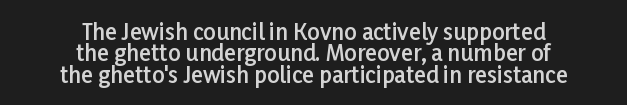
{"italic": "no", "bold": "semi", "underline": "no", "align": "center", "line_spacing": "tight", "line_spacing_ratio": 0.97, "letter_spacing": "normal", "letter_spacing_em": 0.0, "glyph_px": 22}
